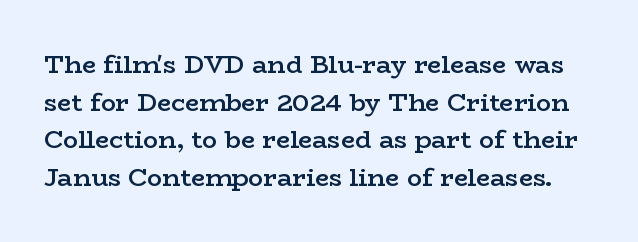
The image shows 25 px text type, upright; set normal line spacing (1.51x), normal letter spacing, not underlined.
